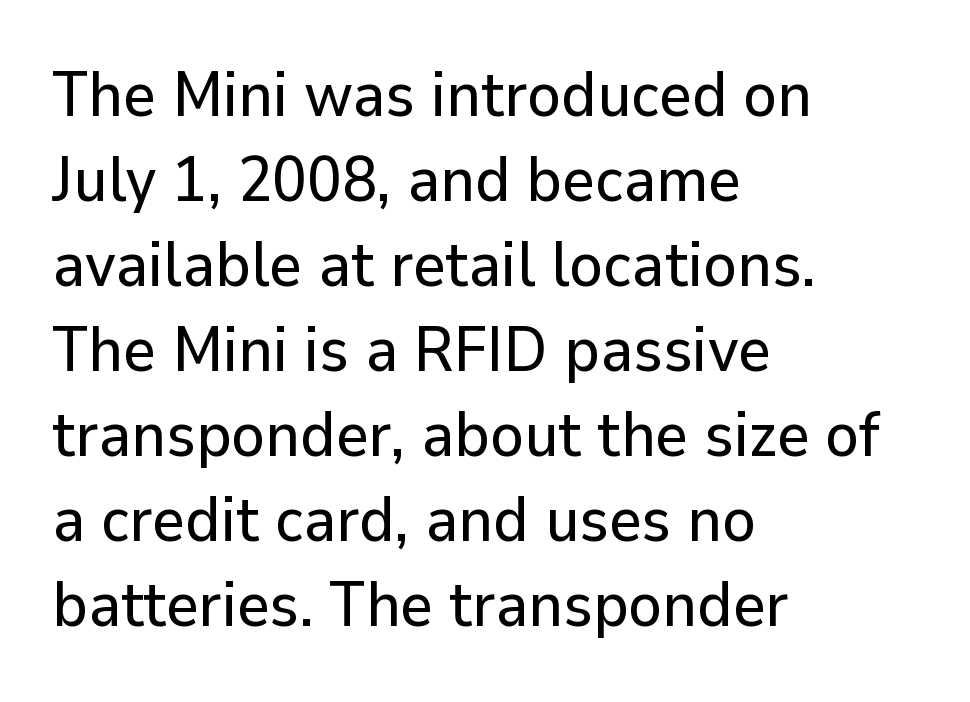
The leading is moderate, giving the passage an even texture. The paragraph has a hard left edge and a soft right edge. Observe the absence of serifs on each vertical stroke in this sample. The tracking reads as untouched default to a designer's eye. Any mark beneath the type? The region is blank. The font's upright variant was chosen for this text.
